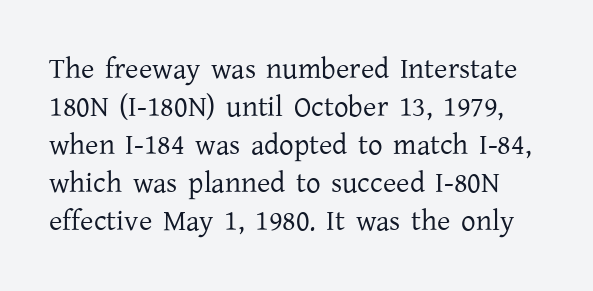
Q: Is the text bold? A: No.
Q: Is the text italic (slanted)? A: No, it is upright.
Q: Is the typeface a serif or a sans-serif typeface? A: Serif.
Q: Is the text underlined? A: No.
Q: Is the spacing between letters normal or unusually wide? A: Normal.
Q: Is the spacing between lines tight, normal or loose? A: Normal.
Q: Width (condensed, normal, or wide)? A: Normal.
Q: Stroke contrast? A: Low.
Q: x-height? A: Medium.
Q: Monospaced? A: No.
